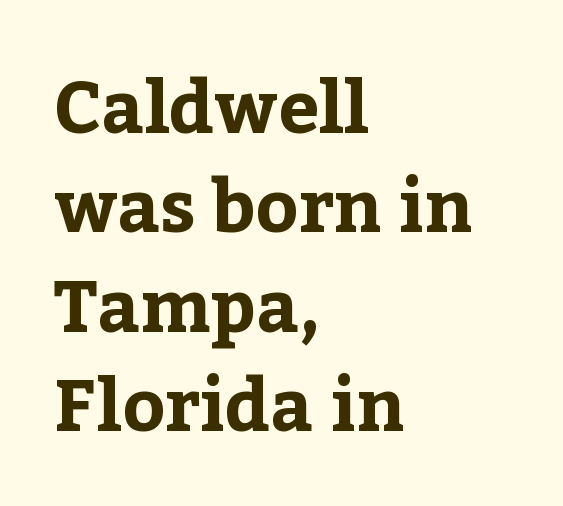
The image shows 72 px bold serif type, upright; set left-aligned, normal line spacing (1.38x), normal letter spacing, not underlined; low stroke contrast and a medium x-height.
